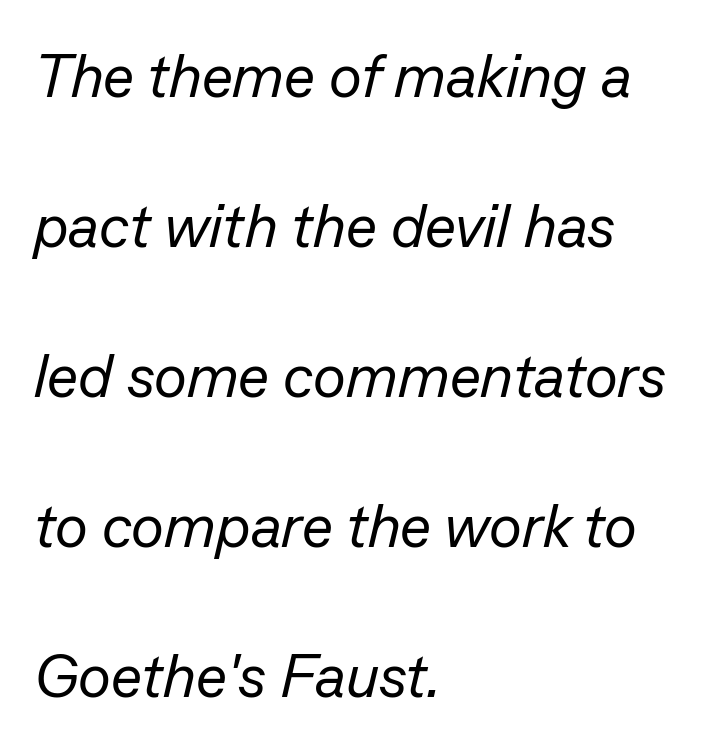
The image shows 61 px regular-weight type, italic (leaning right); set left-aligned, loose line spacing (2.46x), normal letter spacing, not underlined; low stroke contrast and a medium x-height.
